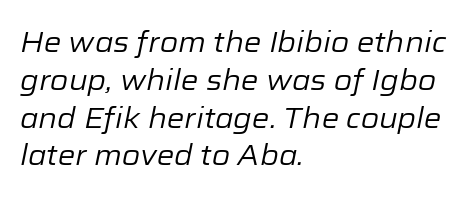
{"italic": "yes", "lean": "right", "slant_degrees": 12, "bold": "no", "weight": "regular", "width": "normal", "stroke_contrast": "low", "x_height": "medium", "monospaced": "no", "underline": "no", "align": "left", "line_spacing": "normal", "line_spacing_ratio": 1.35, "letter_spacing": "normal", "letter_spacing_em": 0.0, "glyph_px": 28}
